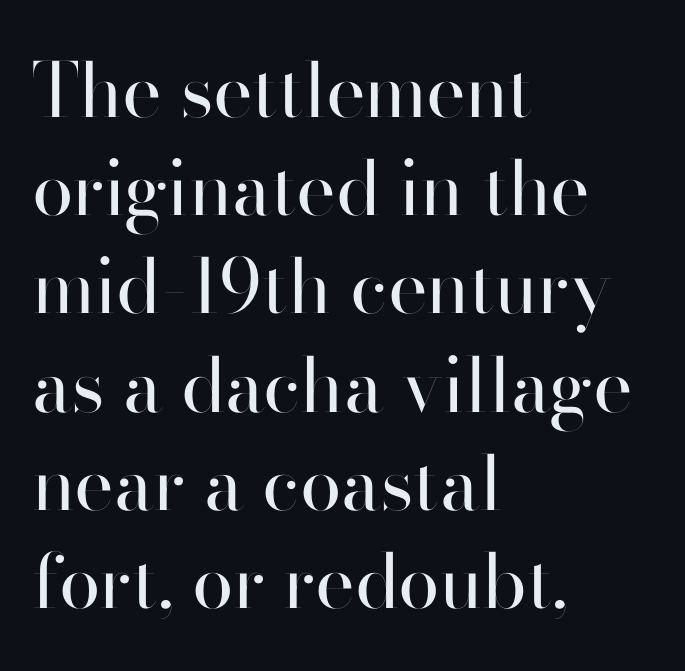
Notice how the stems are strictly vertical — no italics here. Looks like regular typesetting: each glyph gets only the width it needs. Words float on clear page, feet unadorned. The typeface chosen for these lines omits serifs. Is the stroke heavy? The answer is a plain regular-or-lighter. This sample is left-justified, so line endings fall wherever the words run out.
